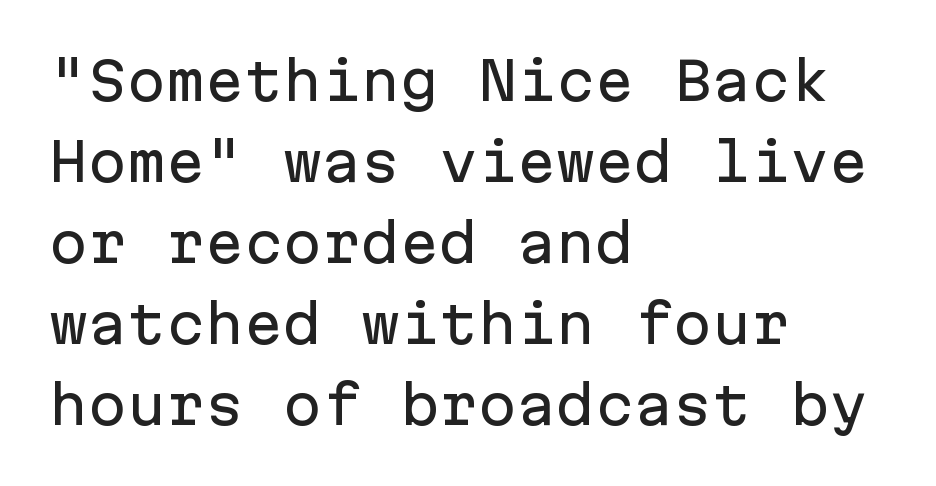
The image shows 52 px sans-serif type, upright, monospaced; set left-aligned, normal line spacing (1.56x), normal letter spacing, not underlined; low stroke contrast and a medium x-height.
